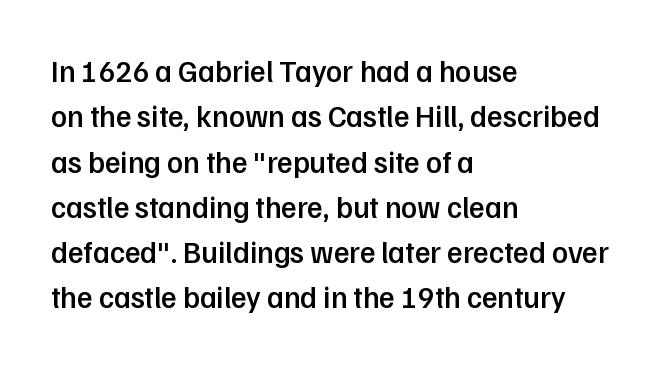
{"serif": "no", "italic": "no", "bold": "semi", "weight": "semibold", "width": "normal", "stroke_contrast": "low", "x_height": "medium", "monospaced": "no", "underline": "no", "align": "left", "line_spacing": "normal", "line_spacing_ratio": 1.51, "letter_spacing": "normal", "letter_spacing_em": 0.0, "glyph_px": 30}
